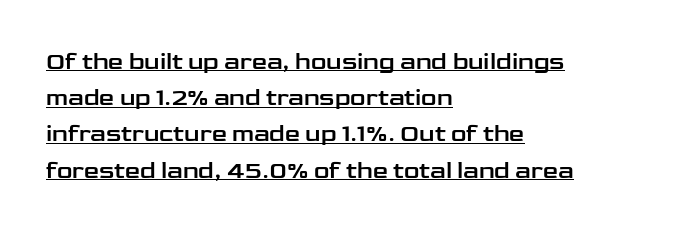
{"italic": "no", "underline": "yes", "align": "left", "line_spacing": "normal", "line_spacing_ratio": 1.51, "letter_spacing": "normal", "letter_spacing_em": 0.0, "glyph_px": 24}
